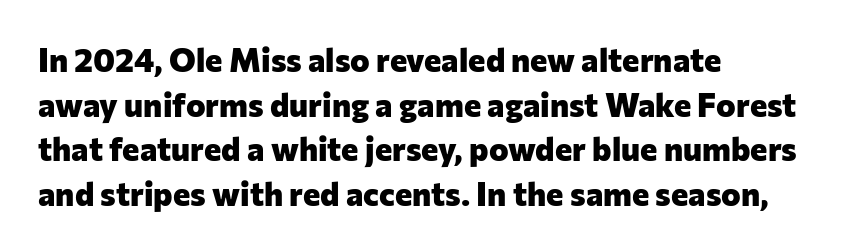
Q: Is the text bold? A: Yes.
Q: Is the text italic (slanted)? A: No, it is upright.
Q: Is the typeface a serif or a sans-serif typeface? A: Sans-serif.
Q: Is the text underlined? A: No.
Q: How is the paragraph aligned? A: Left-aligned.
Q: Is the spacing between letters normal or unusually wide? A: Normal.
Q: Is the spacing between lines tight, normal or loose? A: Normal.
Q: Width (condensed, normal, or wide)? A: Normal.
Q: Stroke contrast? A: Low.
Q: x-height? A: Medium.
Q: Monospaced? A: No.
